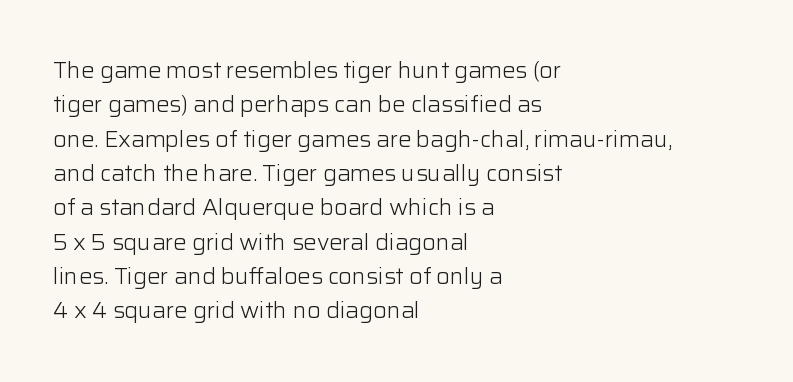
The image shows 22 px text type, upright; set left-aligned, normal line spacing (1.56x), normal letter spacing, not underlined.
